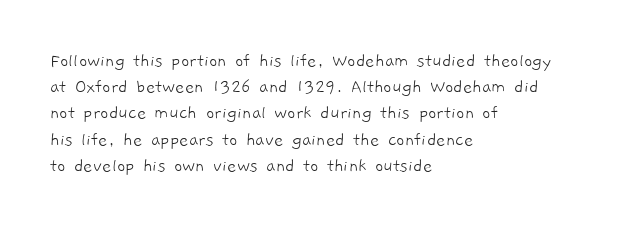
Q: Is the text bold? A: No.
Q: Is the text underlined? A: No.
Q: How is the paragraph aligned? A: Left-aligned.
Q: Is the spacing between letters normal or unusually wide? A: Normal.
Q: Is the spacing between lines tight, normal or loose? A: Normal.
